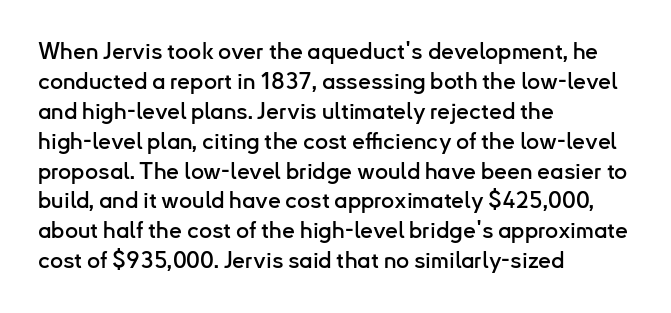
The image shows 23 px text type, upright; set left-aligned, normal line spacing (1.3x), normal letter spacing, not underlined.
